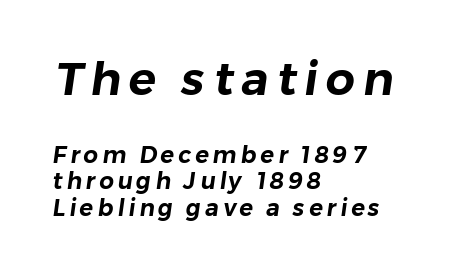
The image shows 46 px sans-serif type; set left-aligned, tight line spacing (1.15x), not underlined; the first (top) block is 2.0x larger; low stroke contrast and a medium x-height.
